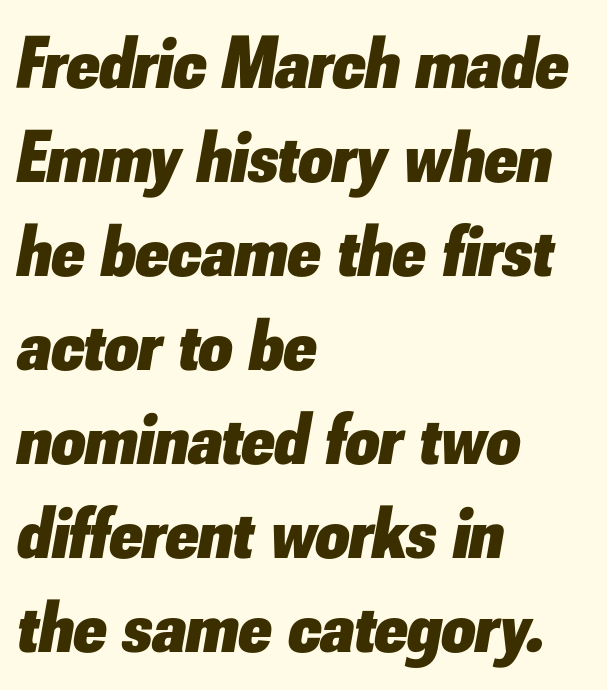
{"italic": "yes", "lean": "right", "slant_degrees": 10, "bold": "yes", "weight": "heavy", "width": "normal", "stroke_contrast": "low", "x_height": "small", "monospaced": "no", "underline": "no", "align": "left", "line_spacing": "normal", "line_spacing_ratio": 1.27, "letter_spacing": "normal", "letter_spacing_em": 0.0, "glyph_px": 74}
